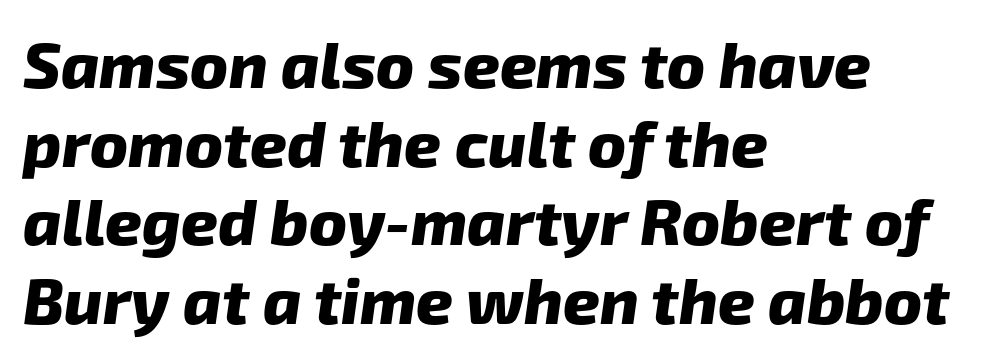
The space directly below the letters is spotless. Unlike a traditional serif, this face leaves its strokes unadorned. The face used here is proportionally spaced, like ordinary book or web type. Default kerning and tracking; the words read as compact shapes.
